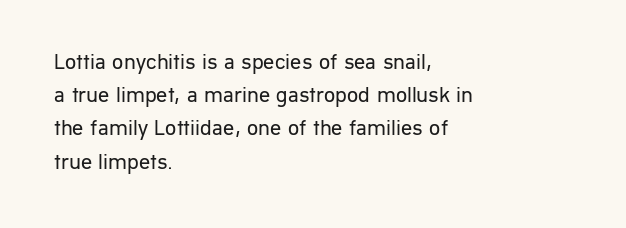
Tall strokes in this sample are plumb rather than angled. Weight: regular or lighter. Tracking value appears to be zero — textbook default spacing. The passage shown stacks its lines at a standard gap. The lines in this sample share a left origin and differ only in where they stop. Anything drawn beneath the words? Only blank space.
